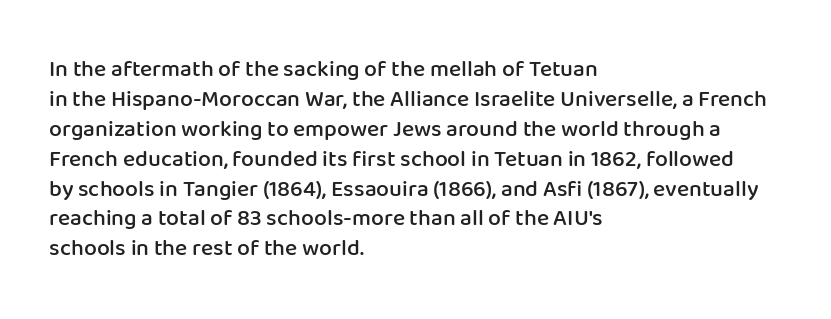
Q: Is the text bold? A: Semi-bold.
Q: Is the text italic (slanted)? A: No, it is upright.
Q: Is the text underlined? A: No.
Q: How is the paragraph aligned? A: Left-aligned.
Q: Is the spacing between letters normal or unusually wide? A: Normal.
Q: Is the spacing between lines tight, normal or loose? A: Normal.
